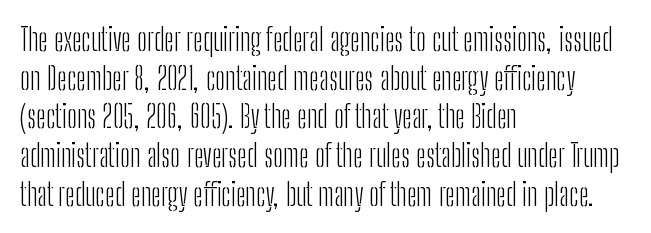
Q: Is the text bold? A: No.
Q: Is the text italic (slanted)? A: No, it is upright.
Q: Is the typeface a serif or a sans-serif typeface? A: Sans-serif.
Q: Is the text underlined? A: No.
Q: How is the paragraph aligned? A: Left-aligned.
Q: Is the spacing between letters normal or unusually wide? A: Normal.
Q: Is the spacing between lines tight, normal or loose? A: Normal.
Q: Width (condensed, normal, or wide)? A: Condensed.
Q: Stroke contrast? A: Low.
Q: x-height? A: Medium.
Q: Monospaced? A: No.
